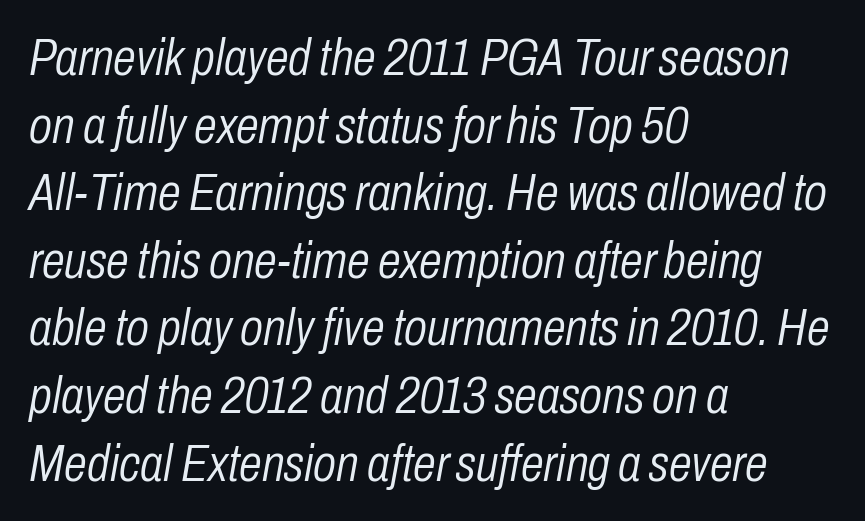
The image shows 52 px light, condensed type, italic (leaning right); set left-aligned, normal line spacing (1.3x), normal letter spacing, not underlined; low stroke contrast and a medium x-height.
